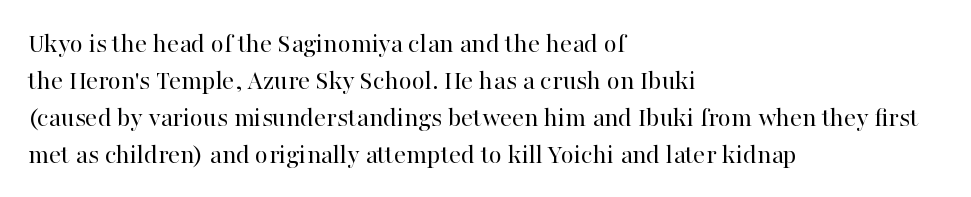
The image shows 27 px text type, upright; set left-aligned, normal line spacing (1.37x), normal letter spacing, not underlined.
